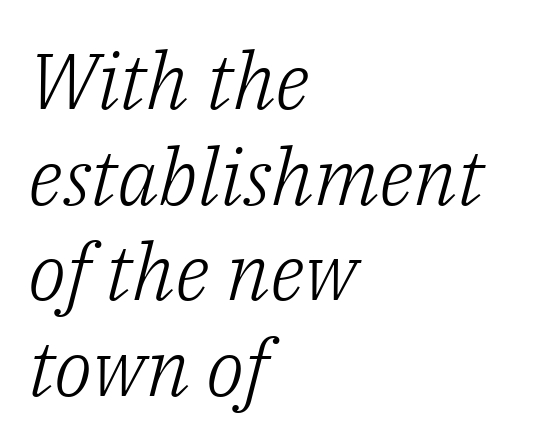
The image shows 79 px light serif type, italic (leaning right); set left-aligned, line spacing 1.21x, normal letter spacing, not underlined; low stroke contrast and a medium x-height.
